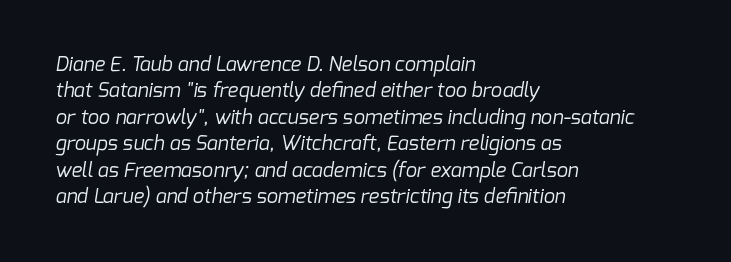
The image shows 20 px text type; set left-aligned, normal line spacing (1.32x), normal letter spacing, not underlined.
